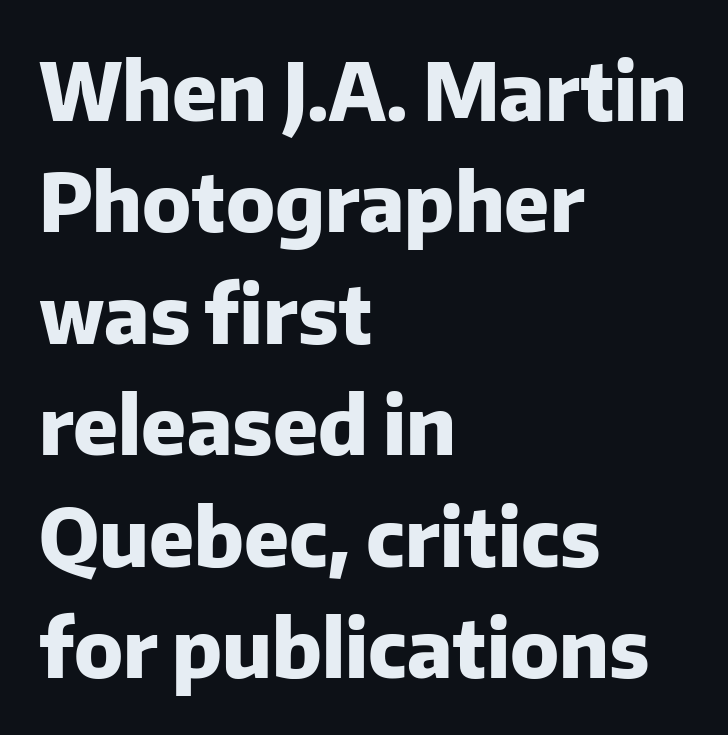
Spacing between characters is what you'd get straight out of the box. Layout note: lines flush left. Type without underlining. Looks like regular typesetting: each glyph gets only the width it needs.
